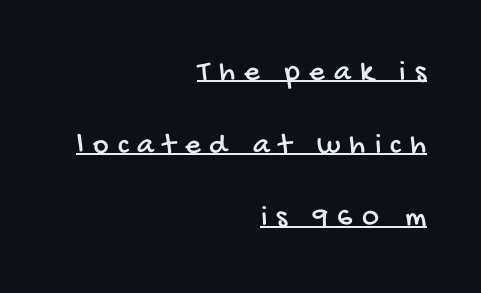
The image shows 30 px condensed sans-serif type; set right-aligned, loose line spacing (2.42x), unusually wide letter spacing (+0.31 em), underlined; low stroke contrast and a large x-height.
